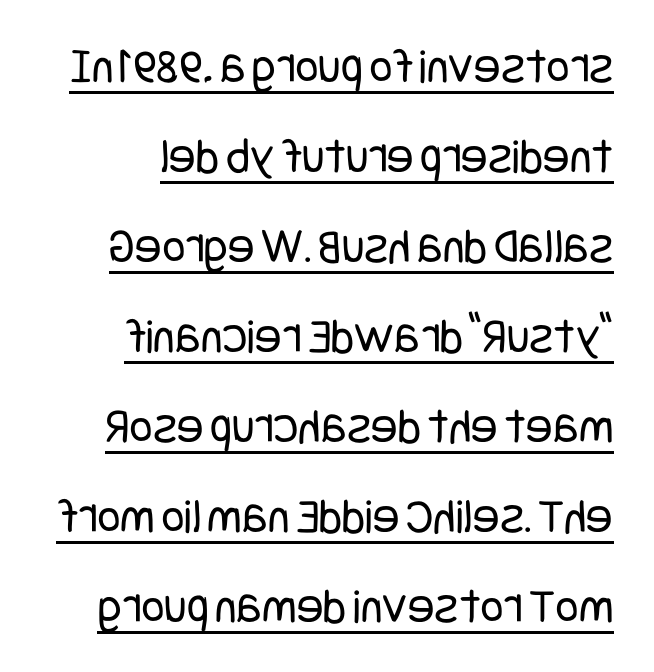
Q: Is the text bold? A: No.
Q: Is the text italic (slanted)? A: No, it is upright.
Q: Is the typeface a serif or a sans-serif typeface? A: Sans-serif.
Q: Is the text underlined? A: Yes.
Q: Is the spacing between letters normal or unusually wide? A: Normal.
Q: Width (condensed, normal, or wide)? A: Condensed.
Q: Stroke contrast? A: Low.
Q: x-height? A: Large.
